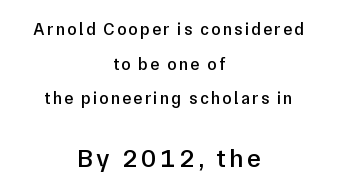
In terms of posture, this sample is upright. Summary of weight: moderately heavy, a semibold. A bare baseline throughout the passage. Look at the glyph heights: the lower group is clearly the bigger setting. Regarding leading, the lines here are spaced well apart.
